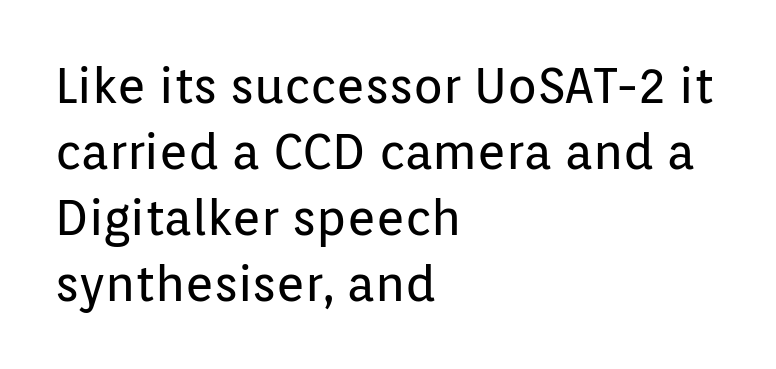
Posture: upright roman. Lines of text with bare space underneath. These lines stack with their left ends in a neat column. Weight: in the light-to-regular range. You could call the tracking neutral — neither tight nor loose. Observe the absence of serifs on each vertical stroke in this sample.
